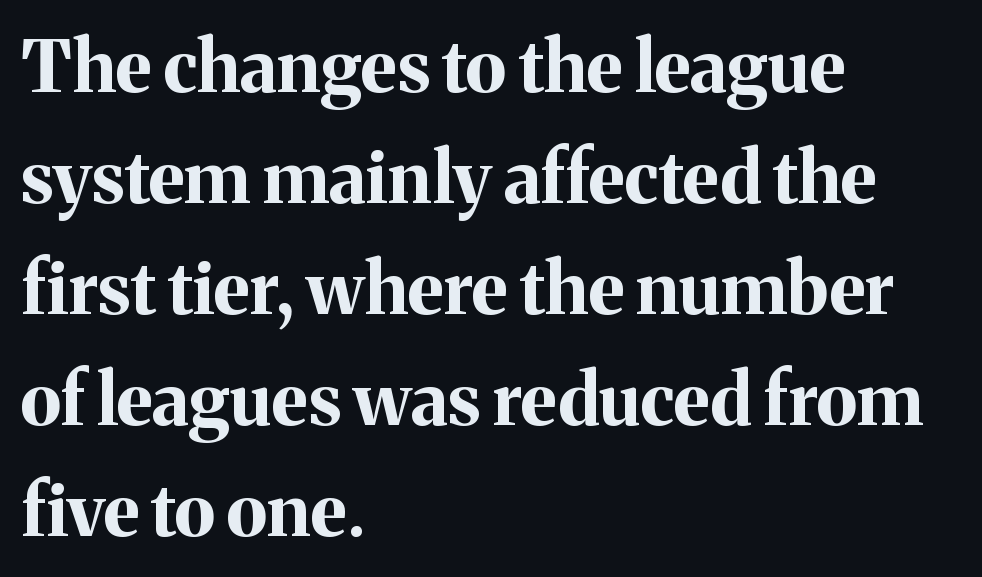
The image shows 72 px bold serif type, upright; set left-aligned, normal line spacing (1.54x), normal letter spacing, not underlined; medium stroke contrast and a medium x-height.
